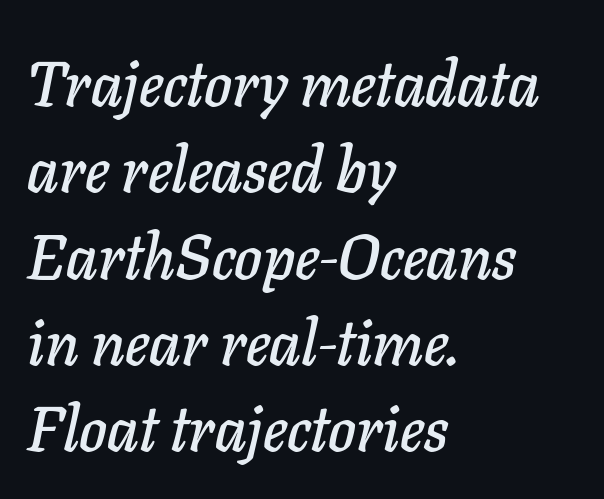
No extra tracking has been applied to these lines. Characters are canted at an angle relative to the baseline's perpendicular. Is there much room between lines? A standard amount, neither cramped nor airy. Think of a printed novel: that variable character pitch is what you see here. Left-aligned paragraph, ragged on the right.
